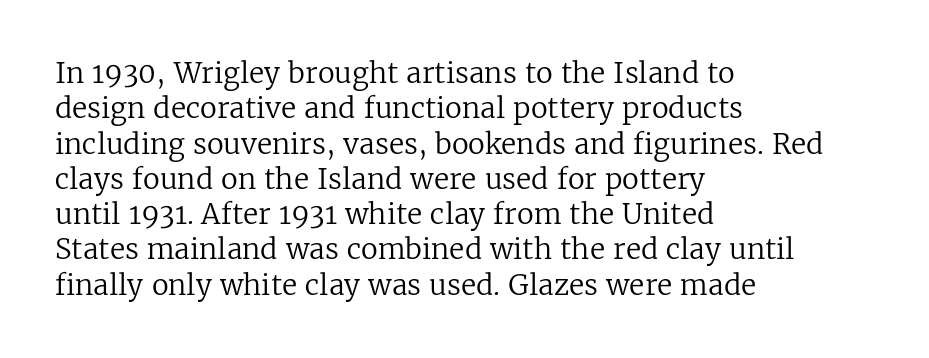
The image shows 28 px regular-weight serif type, upright; set left-aligned, normal line spacing (1.26x), normal letter spacing, not underlined; low stroke contrast and a medium x-height.
